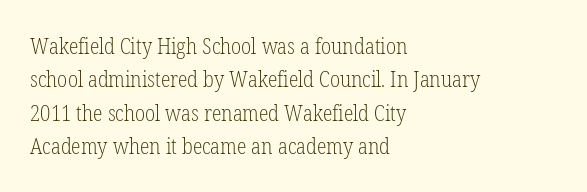
The image shows 22 px text type, upright; set left-aligned, normal line spacing (1.52x), normal letter spacing, not underlined.
